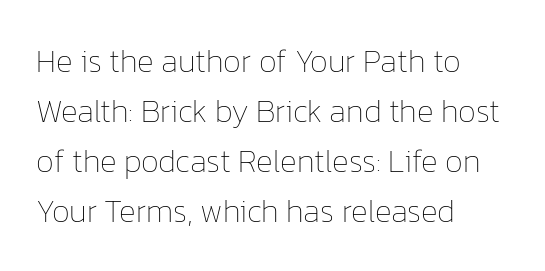
The image shows 32 px thin type, upright; set left-aligned, normal line spacing (1.56x), normal letter spacing, not underlined; low stroke contrast and a medium x-height.
